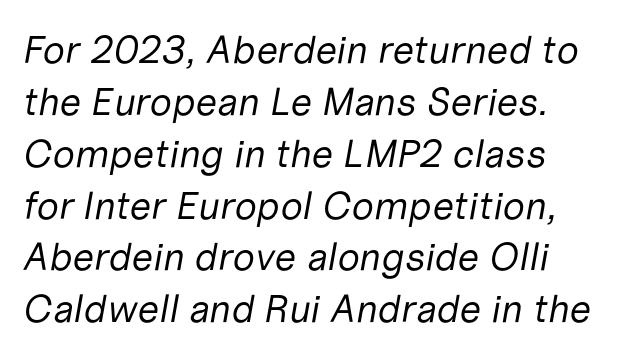
{"italic": "yes", "lean": "right", "slant_degrees": 10, "bold": "no", "weight": "regular", "width": "normal", "stroke_contrast": "low", "x_height": "medium", "monospaced": "no", "underline": "no", "line_spacing": "normal", "line_spacing_ratio": 1.33, "letter_spacing": "normal", "letter_spacing_em": 0.0, "glyph_px": 39}
